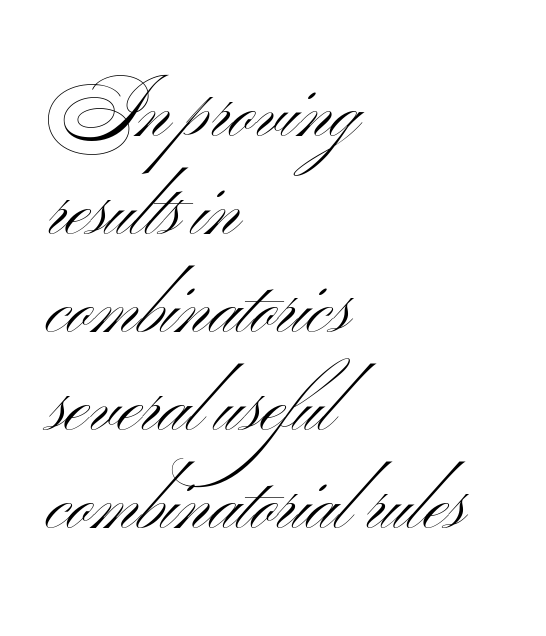
The image shows 76 px light, wide sans-serif type; set left-aligned, normal line spacing (1.29x), normal letter spacing, not underlined; medium stroke contrast and a small x-height.
